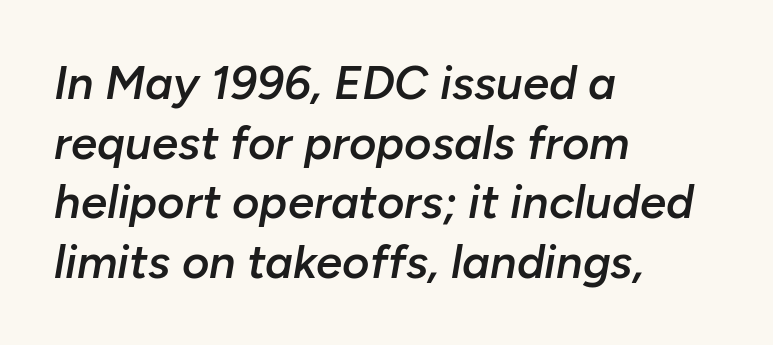
{"italic": "yes", "lean": "right", "slant_degrees": 10, "bold": "semi", "weight": "semibold", "width": "normal", "stroke_contrast": "low", "x_height": "medium", "monospaced": "no", "underline": "no", "align": "left", "line_spacing": "normal", "line_spacing_ratio": 1.27, "letter_spacing": "normal", "letter_spacing_em": 0.0, "glyph_px": 47}
